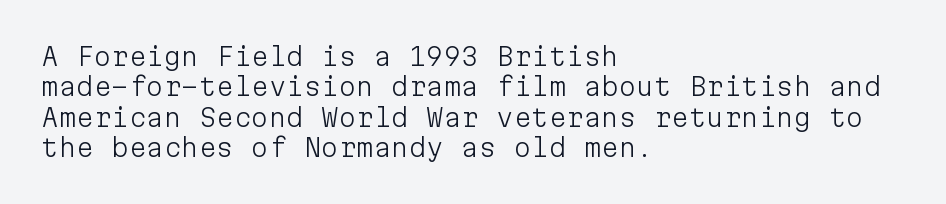
Nope, not italic — everything's standing straight. Only glyphs here, with clear space below each row. Leftover space on each line is placed entirely after the last word. The gaps between neighbouring characters are ordinary and unremarkable. A light-to-regular cut is what we see here.
